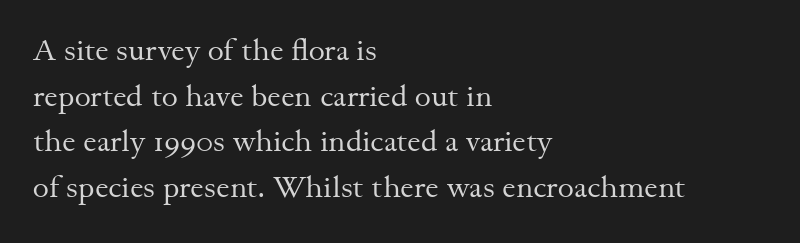
Nothing heavy about these letters — not bold at all. The font family rendered here belongs to the serif group. The zone under the glyphs is completely vacant. Each letter keeps its own natural width here, so spacing adapts to shape. Each word holds together tightly as a unit, with standard inter-letter gaps. A classic flush-left, rag-right setting is used for this passage.
